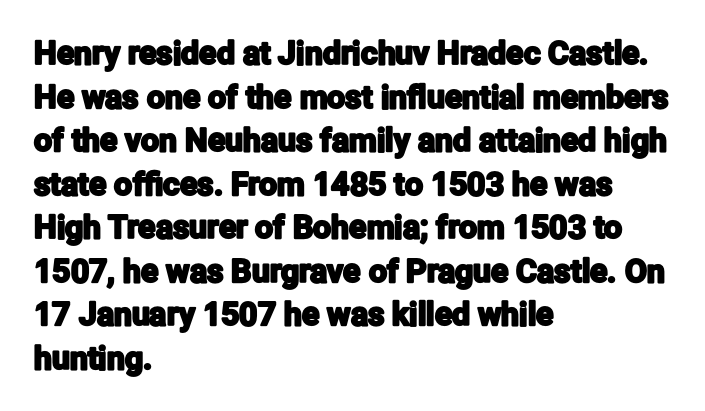
The image shows 32 px condensed sans-serif type, upright; set left-aligned, normal line spacing (1.36x), normal letter spacing, not underlined; low stroke contrast and a medium x-height.
